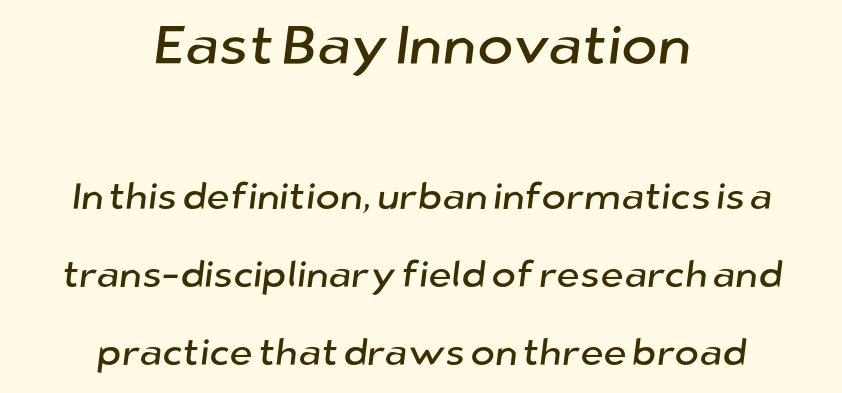
Q: Is the typeface a serif or a sans-serif typeface? A: Sans-serif.
Q: Is the text underlined? A: No.
Q: How is the paragraph aligned? A: Centered.
Q: Is the spacing between letters normal or unusually wide? A: Normal.
Q: Is the spacing between lines tight, normal or loose? A: Loose.
Q: Which block of text is set in a larger size, the first (top) or the second (bottom)? A: The first (top) one.
Q: Width (condensed, normal, or wide)? A: Normal.
Q: Stroke contrast? A: Low.
Q: x-height? A: Medium.
Q: Monospaced? A: No.
